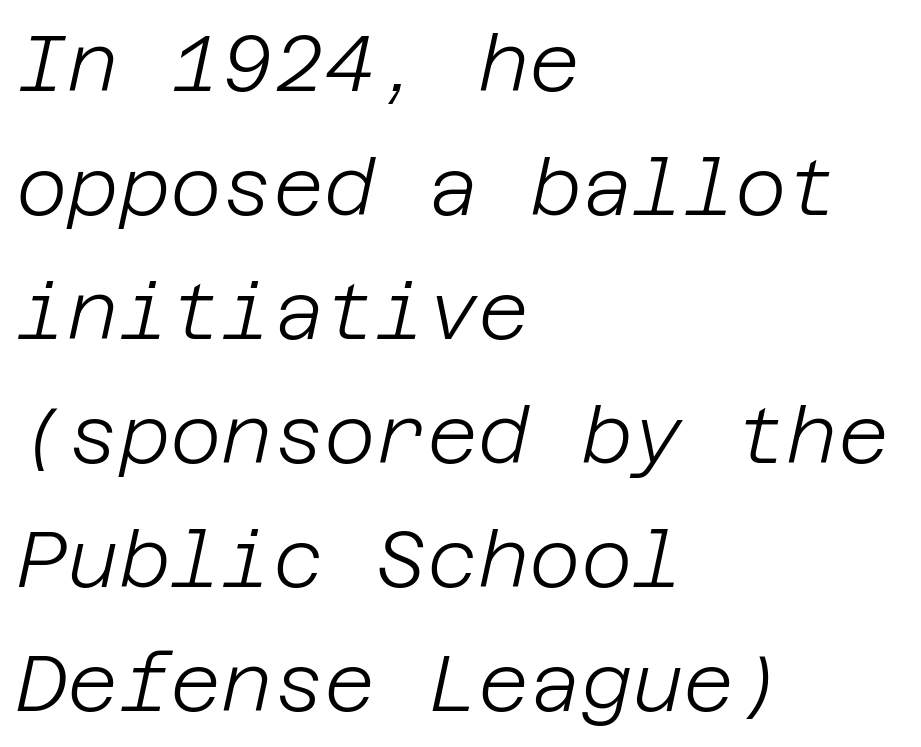
Emphasis-style slanted type is in use. Does the copy run flush right? No — it runs flush left. The passage shown has conventional tracking throughout. Bare-footed words on every line.
